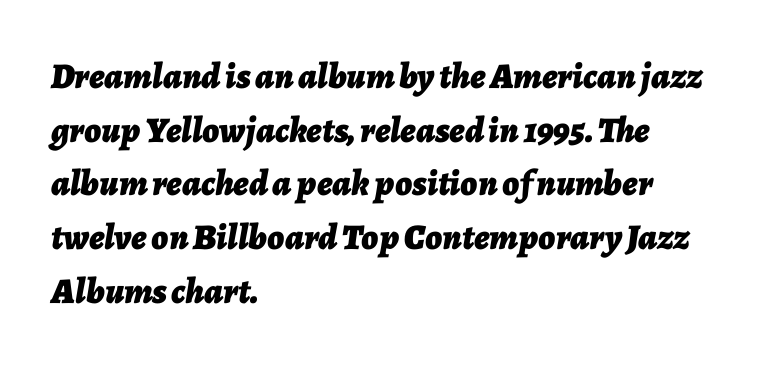
The image shows 36 px bold type, italic (leaning right); set left-aligned, normal line spacing (1.49x), normal letter spacing, not underlined; low stroke contrast and a medium x-height.
